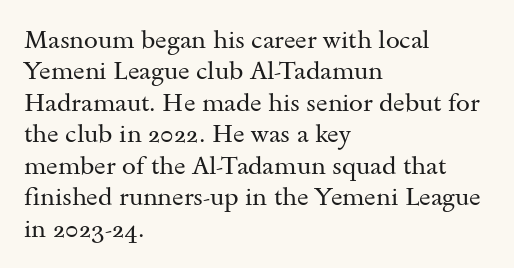
Q: Is the text bold? A: No.
Q: Is the text italic (slanted)? A: No, it is upright.
Q: Is the text underlined? A: No.
Q: How is the paragraph aligned? A: Left-aligned.
Q: Is the spacing between letters normal or unusually wide? A: Normal.
Q: Is the spacing between lines tight, normal or loose? A: Normal.
